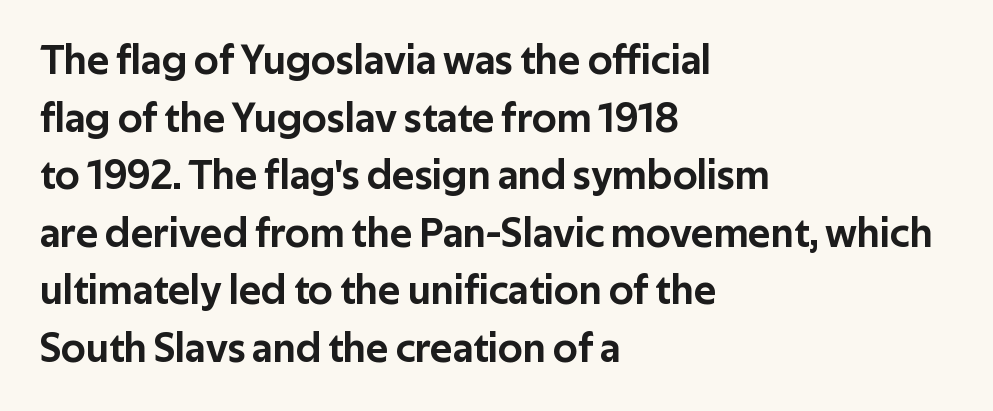
The glyphs are unaccompanied by any horizontal stroke below them. These lines were composed using upright roman letters. Here the designer chose a conventional face with non-uniform glyph widths. Stroke terminals: plain, sans-serif.
